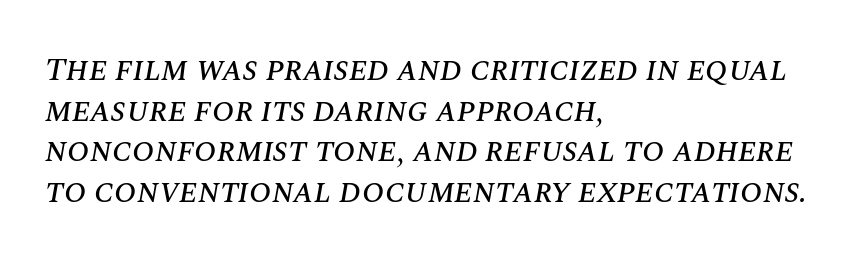
The image shows 33 px text type, italic (leaning right); set left-aligned, line spacing 1.23x, normal letter spacing, not underlined; medium stroke contrast and a large x-height.
